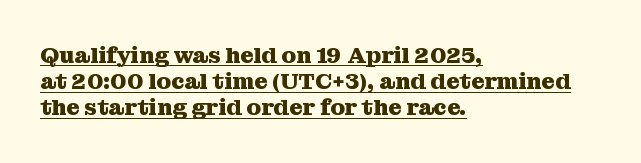
Rows of type sit shoulder to shoulder in the vertical direction. Is the type bold? Yes — the strokes are clearly thick and heavy. Here the glyphs are tracked normally, forming tight word shapes. Is there any slant? The stems are plumb.
